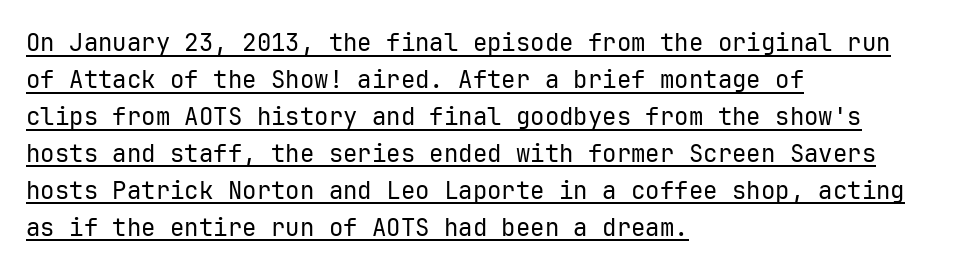
{"italic": "no", "bold": "no", "underline": "yes", "align": "left", "line_spacing": "normal", "line_spacing_ratio": 1.54, "letter_spacing": "normal", "letter_spacing_em": 0.0, "glyph_px": 24}
